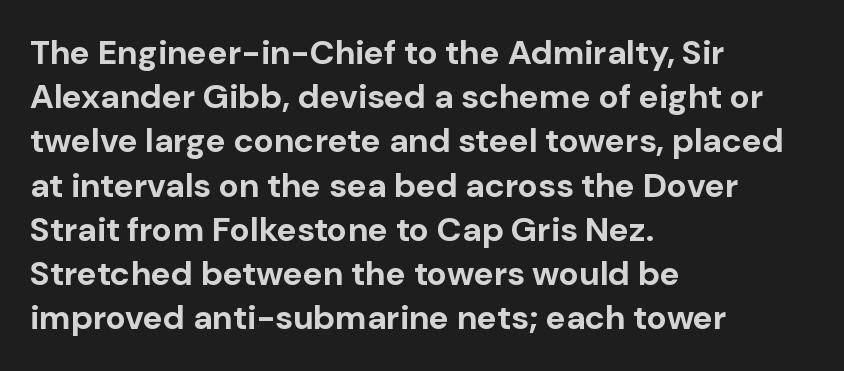
Is the letter spacing exaggerated? No — it looks like the ordinary default. Has an underline been added? It has not. This is heavy type, rendered in bold. Every stem runs plumb, perpendicular to the baseline.
